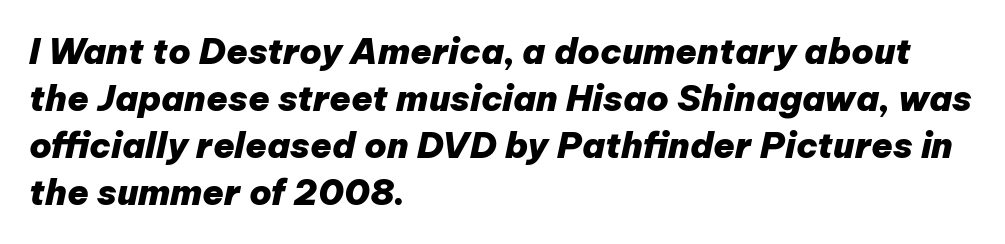
Q: Is the text bold? A: Yes.
Q: Is the text italic (slanted)? A: Yes, it leans right by about 12 degrees.
Q: Is the text underlined? A: No.
Q: How is the paragraph aligned? A: Left-aligned.
Q: Is the spacing between letters normal or unusually wide? A: Normal.
Q: Is the spacing between lines tight, normal or loose? A: Normal.
Q: Width (condensed, normal, or wide)? A: Normal.
Q: Stroke contrast? A: Low.
Q: x-height? A: Medium.
Q: Monospaced? A: No.
